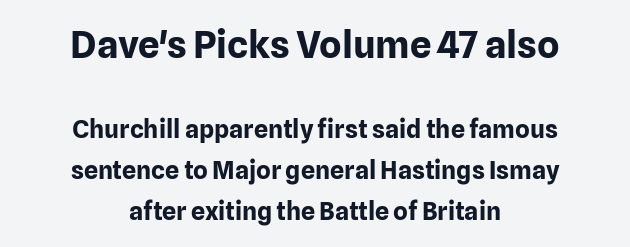
The image shows 38 px bold sans-serif type, upright; set centered, normal line spacing (1.64x), normal letter spacing, not underlined; the first (top) block is 1.52x larger; low stroke contrast and a medium x-height.
